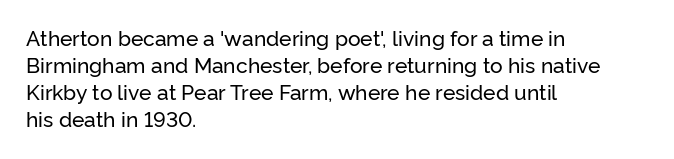
The letters stand straight up with perfectly vertical stems. Tracking here is standard; glyphs follow each other at the usual distance. Whoever set this chose a conventional vertical rhythm. The paragraph has a hard left edge and a soft right edge. Has an underline been added? It has not.
